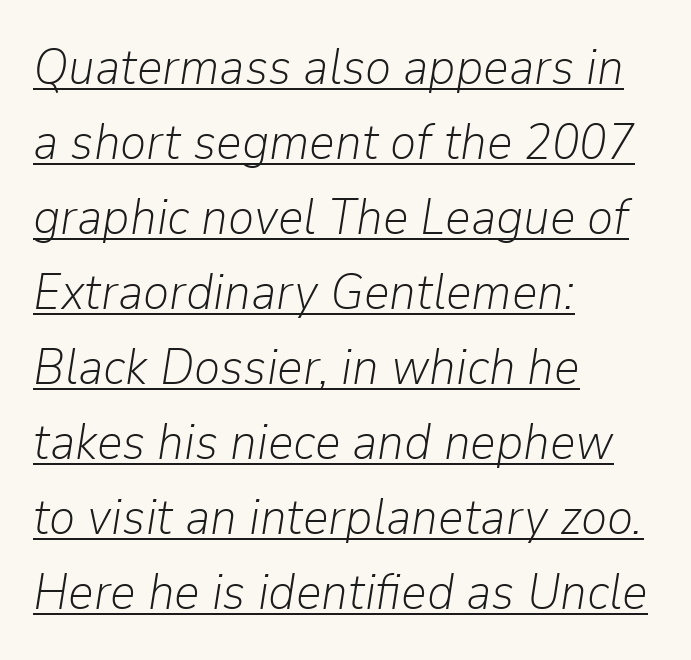
The image shows 50 px light type, italic (leaning right); set left-aligned, normal line spacing (1.5x), normal letter spacing, underlined; low stroke contrast and a medium x-height.
